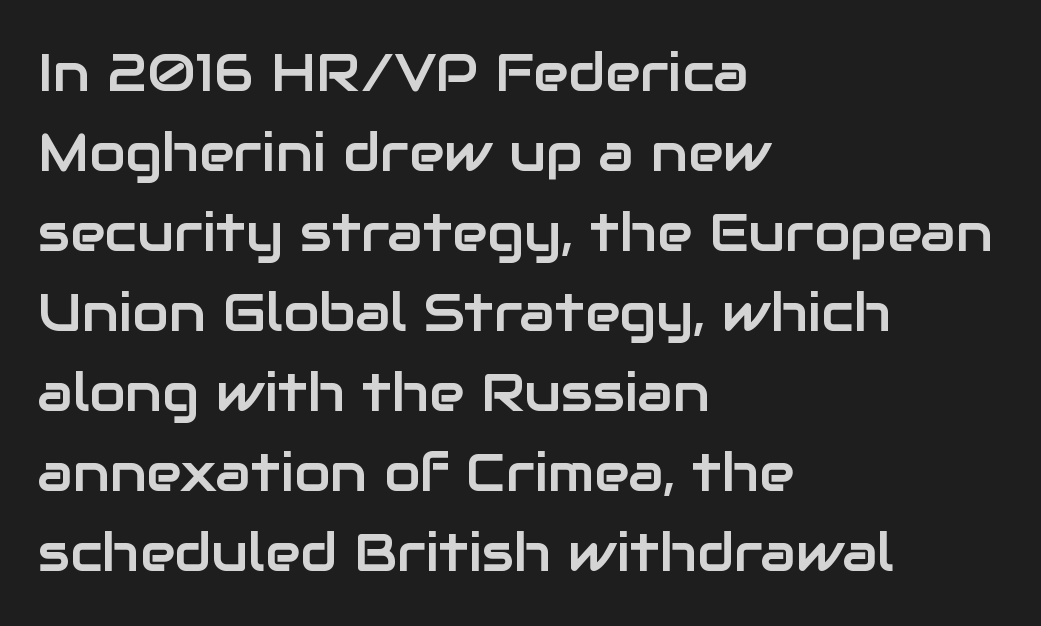
These lines sit exactly where default settings would place them. Ordinary non-slanted type is in use. Typeset ragged right — the left edge is the straight one. Examine the stroke ends and you'll find no serifs. Tracking value appears to be zero — textbook default spacing.
